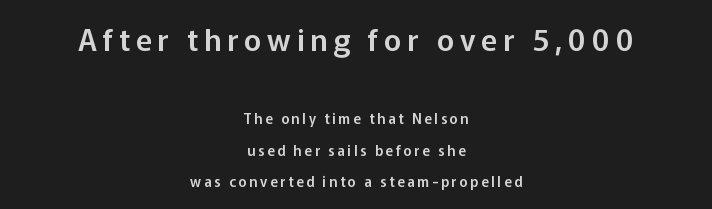
Leading: increased. Nope, not italic — everything's standing straight. Reading down the block, each line starts at a different indent, mirrored at its end. Looks like regular typesetting: each glyph gets only the width it needs.
